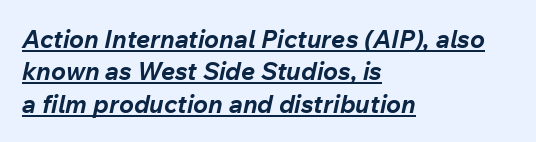
Q: Is the text bold? A: Yes.
Q: Is the text italic (slanted)? A: Yes, it leans right by about 12 degrees.
Q: Is the text underlined? A: Yes.
Q: How is the paragraph aligned? A: Left-aligned.
Q: Is the spacing between letters normal or unusually wide? A: Normal.
Q: Is the spacing between lines tight, normal or loose? A: Normal.
